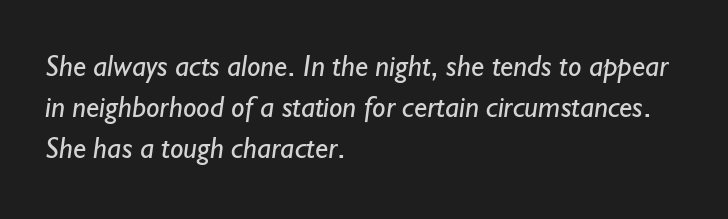
A light-to-regular cut is what we see here. In CSS terms this would be text-align: left. What stands out about the letter spacing? Nothing — it is the standard amount. Here the designer chose a conventional face with non-uniform glyph widths. Lines of text with bare space underneath. Look at the bottom of the vertical strokes: they stop flat, with no serifs.
